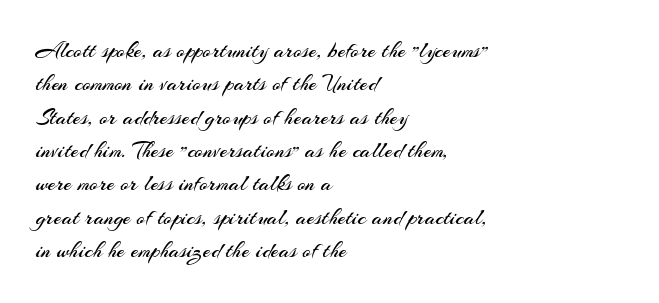
{"bold": "no", "underline": "no", "align": "left", "line_spacing": "normal", "line_spacing_ratio": 1.45, "letter_spacing": "normal", "letter_spacing_em": 0.0, "glyph_px": 23}
